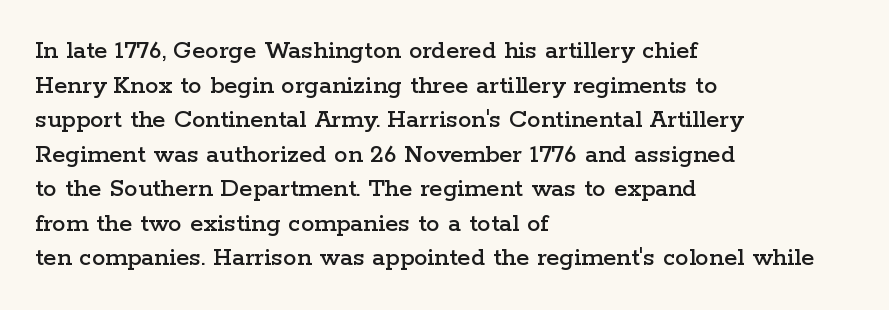
The image shows 27 px text type, upright; set left-aligned, normal line spacing (1.28x), normal letter spacing, not underlined.
